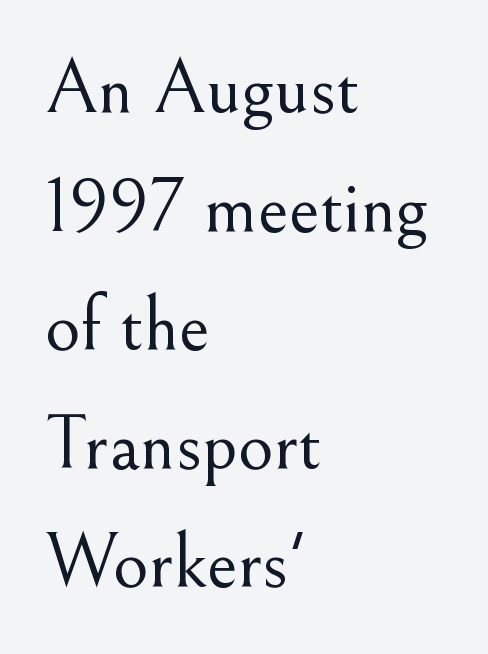
Any mark beneath the type? The region is blank. The face used here is proportionally spaced, like ordinary book or web type. This rendering leaves character spacing at its baseline value. In terms of leading, this rendering sits right in the middle. The face looks like a standard text weight, possibly lighter.
